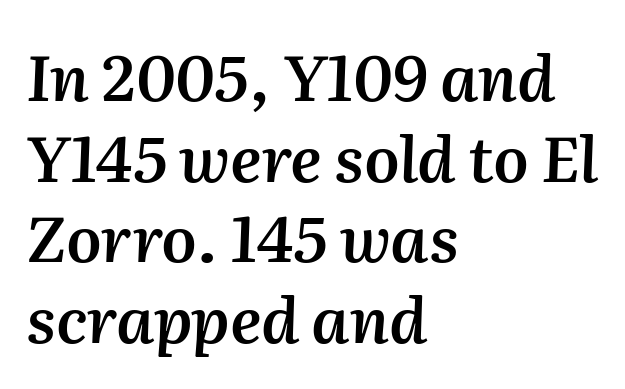
The letters are slanted; this is an italic face. The leading is moderate, giving the passage an even texture. What stands out about the letter spacing? Nothing — it is the standard amount. The space directly below the letters is spotless. Alignment: flush left. Think of a printed novel: that variable character pitch is what you see here.
